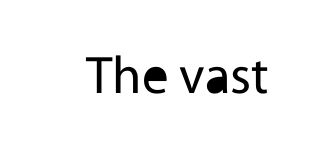
{"serif": "no", "italic": "no", "bold": "no", "weight": "regular", "width": "normal", "x_height": "medium", "monospaced": "no", "underline": "no", "letter_spacing": "normal", "letter_spacing_em": 0.0, "glyph_px": 53}
